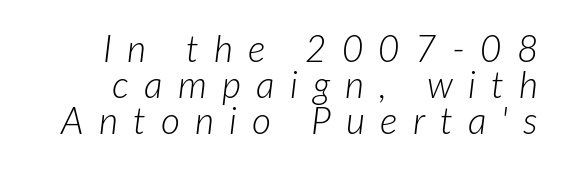
The image shows 37 px light type, italic (leaning right); set tight line spacing (0.97x), unusually wide letter spacing (+0.41 em), not underlined; low stroke contrast and a medium x-height.
